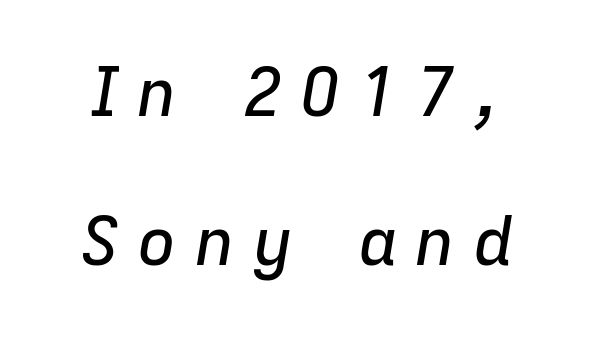
Varying glyph widths throughout — classic text-font behaviour. Rendered with sloped, italic letterforms. Tracking here is generous; glyphs stand well apart from one another. Nobody drew a line under any word here. Summary of vertical rhythm: relaxed, with wide interline spacing.
